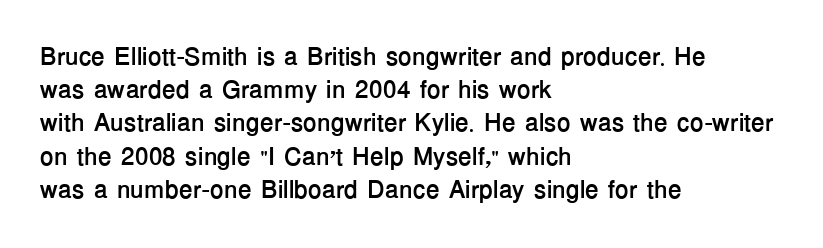
The image shows 25 px bold type, upright; set left-aligned, normal line spacing (1.33x), normal letter spacing, not underlined.
